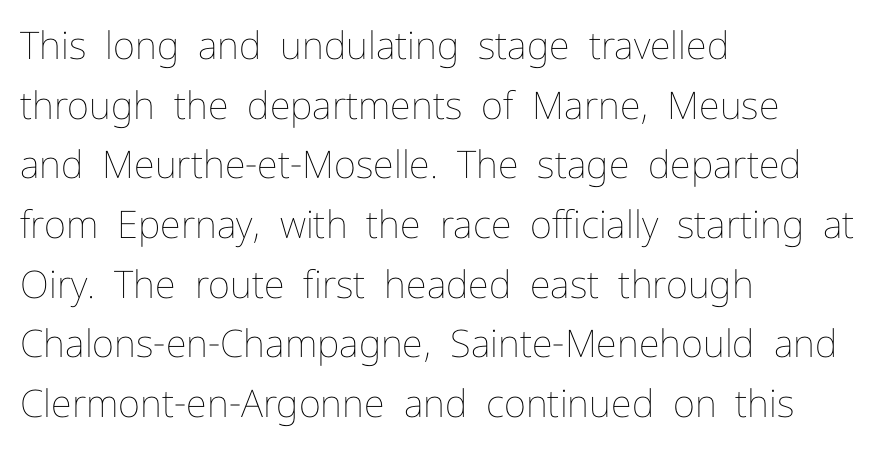
{"italic": "no", "bold": "no", "weight": "thin", "width": "normal", "stroke_contrast": "low", "x_height": "medium", "monospaced": "no", "underline": "no", "align": "left", "line_spacing": "normal", "line_spacing_ratio": 1.57, "letter_spacing": "normal", "letter_spacing_em": 0.0, "glyph_px": 38}
